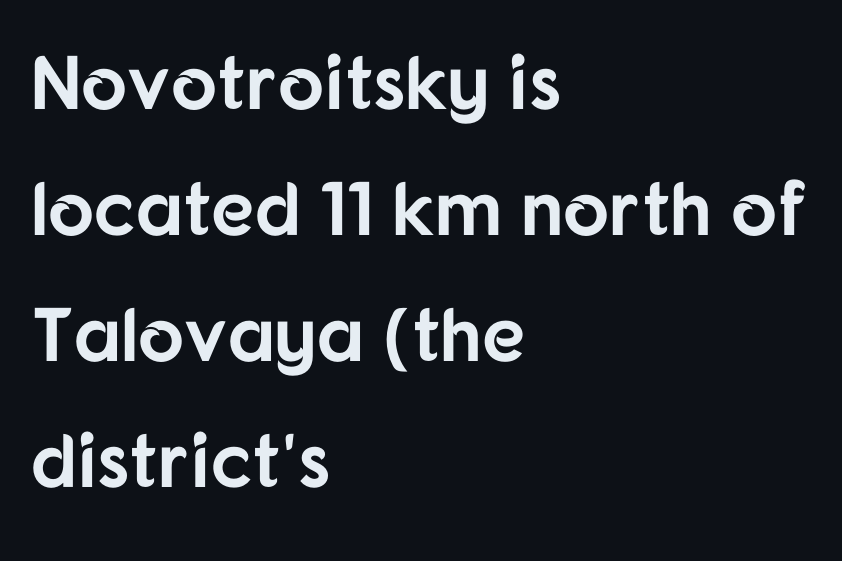
The vertical gap from one line to the next is medium. You could not count columns in this text — the font is proportionally spaced. No italicization has been applied; the sample stays upright. Its strokes are broad and dark, the hallmark of bold type. Serif or sans? Sans — the stroke terminals are bare.
